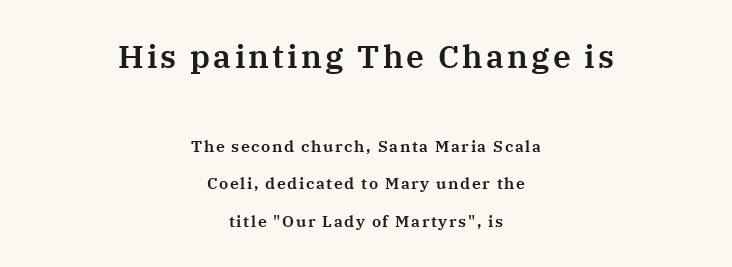
Q: Is the text italic (slanted)? A: No, it is upright.
Q: Is the typeface a serif or a sans-serif typeface? A: Serif.
Q: Is the text underlined? A: No.
Q: How is the paragraph aligned? A: Centered.
Q: Is the spacing between lines tight, normal or loose? A: Loose.
Q: Which block of text is set in a larger size, the first (top) or the second (bottom)? A: The first (top) one.
Q: Width (condensed, normal, or wide)? A: Normal.
Q: Stroke contrast? A: Medium.
Q: x-height? A: Medium.
Q: Monospaced? A: No.
